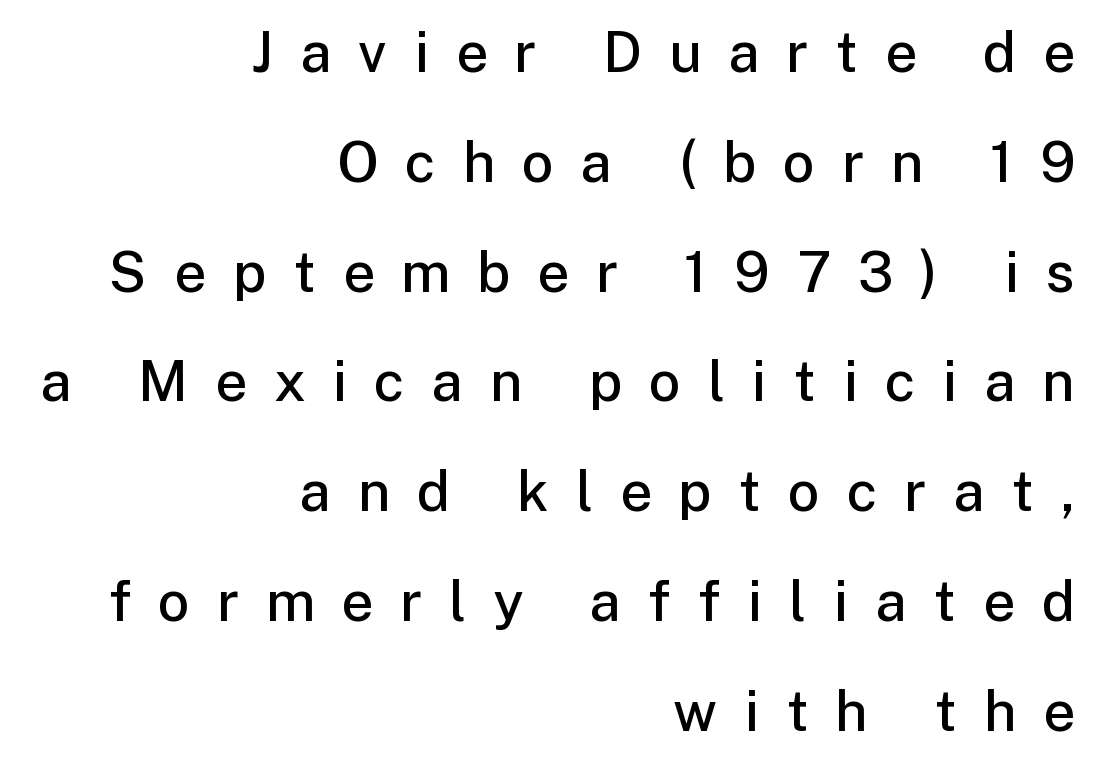
Q: Is the text bold? A: Semi-bold.
Q: Is the text italic (slanted)? A: No, it is upright.
Q: Is the typeface a serif or a sans-serif typeface? A: Sans-serif.
Q: Is the text underlined? A: No.
Q: How is the paragraph aligned? A: Right-aligned.
Q: Is the spacing between letters normal or unusually wide? A: Unusually wide.
Q: Is the spacing between lines tight, normal or loose? A: Loose.
Q: Width (condensed, normal, or wide)? A: Normal.
Q: Stroke contrast? A: Low.
Q: x-height? A: Medium.
Q: Monospaced? A: No.
